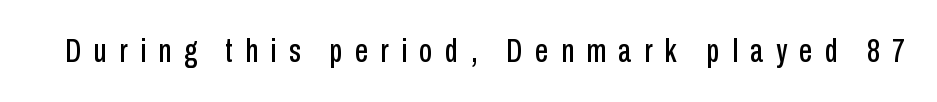
Look at the tracking — it's clearly loosened, letters drifting apart. The specimen omits any rule beneath the text block's lines. These lines are composed in type without serifs. Here the designer chose a conventional face with non-uniform glyph widths.
